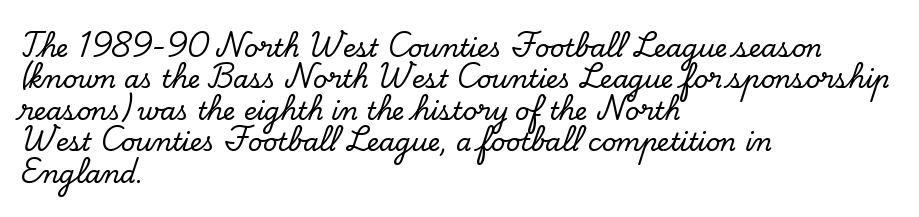
The space directly below the letters is spotless. Whoever set this chose a conventional vertical rhythm. The typesetter chose a ragged-right arrangement here. Standard letterfit; no display-style spreading of the glyphs.
